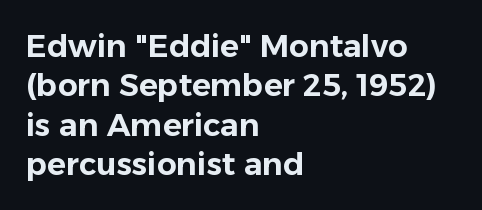
Q: Is the text italic (slanted)? A: No, it is upright.
Q: Is the typeface a serif or a sans-serif typeface? A: Sans-serif.
Q: Is the text underlined? A: No.
Q: How is the paragraph aligned? A: Left-aligned.
Q: Is the spacing between letters normal or unusually wide? A: Normal.
Q: Is the spacing between lines tight, normal or loose? A: Normal.
Q: Width (condensed, normal, or wide)? A: Normal.
Q: Stroke contrast? A: Low.
Q: x-height? A: Medium.
Q: Monospaced? A: No.
